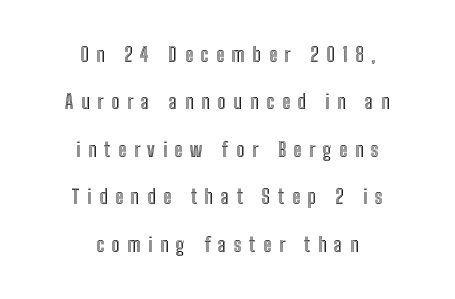
{"italic": "no", "underline": "no", "align": "center", "line_spacing": "loose", "line_spacing_ratio": 2.37, "letter_spacing": "wide", "letter_spacing_em": 0.38, "glyph_px": 20}
